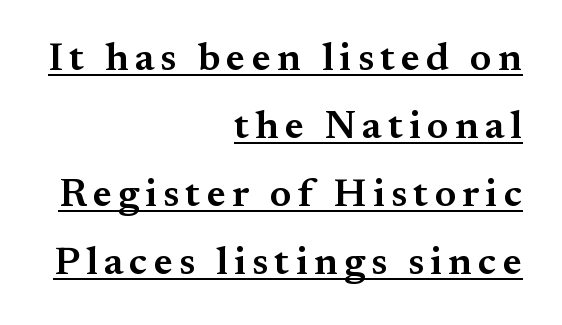
The image shows 40 px semibold serif type, upright; set right-aligned, normal line spacing (1.7x), underlined; medium stroke contrast and a small x-height.
